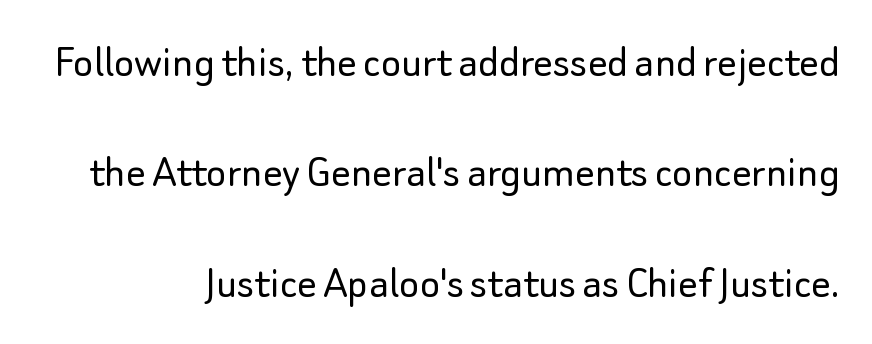
The image shows 48 px light sans-serif type, upright; set loose line spacing (2.3x), normal letter spacing, not underlined; low stroke contrast and a small x-height.
